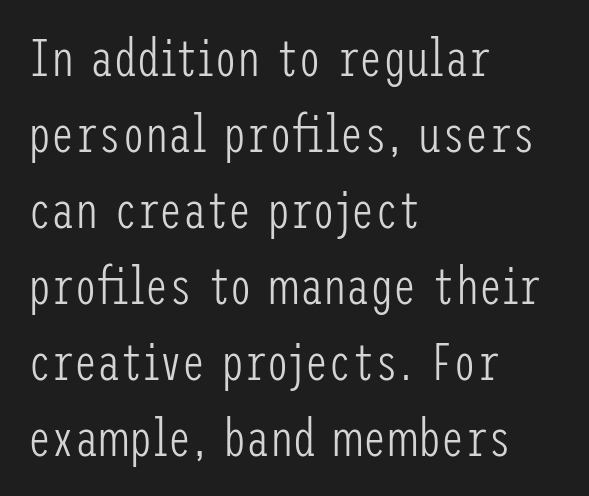
The image shows 52 px light, condensed sans-serif type, upright; set left-aligned, normal line spacing (1.46x), normal letter spacing, not underlined; low stroke contrast and a medium x-height.
